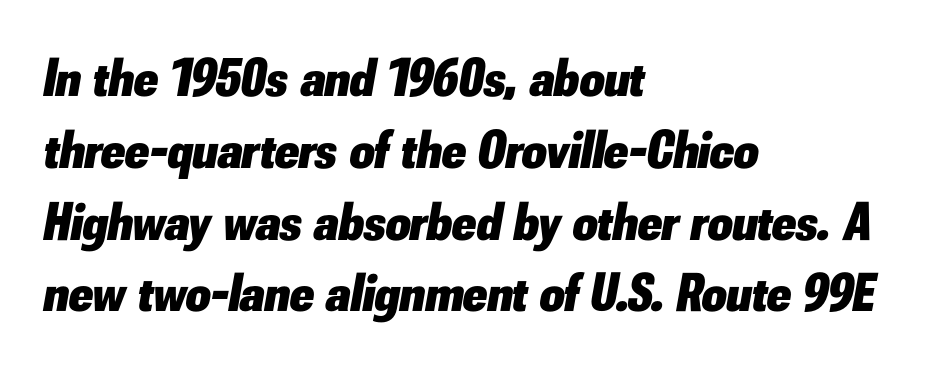
One glance says typical: line gaps are just what's usual. The letters sit at their default tracking, neither squeezed nor spread. One-word summary of the alignment: left. Plenty of ink on the page — the face is bold. Here the designer chose a conventional face with non-uniform glyph widths.
